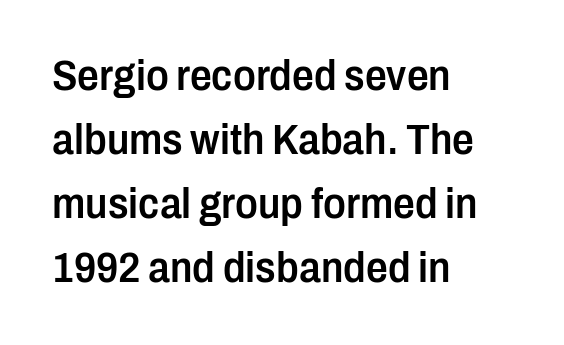
Q: Is the text bold? A: Semi-bold.
Q: Is the text italic (slanted)? A: No, it is upright.
Q: Is the typeface a serif or a sans-serif typeface? A: Sans-serif.
Q: Is the text underlined? A: No.
Q: How is the paragraph aligned? A: Left-aligned.
Q: Is the spacing between letters normal or unusually wide? A: Normal.
Q: Is the spacing between lines tight, normal or loose? A: Normal.
Q: Width (condensed, normal, or wide)? A: Condensed.
Q: Stroke contrast? A: Low.
Q: x-height? A: Medium.
Q: Monospaced? A: No.
